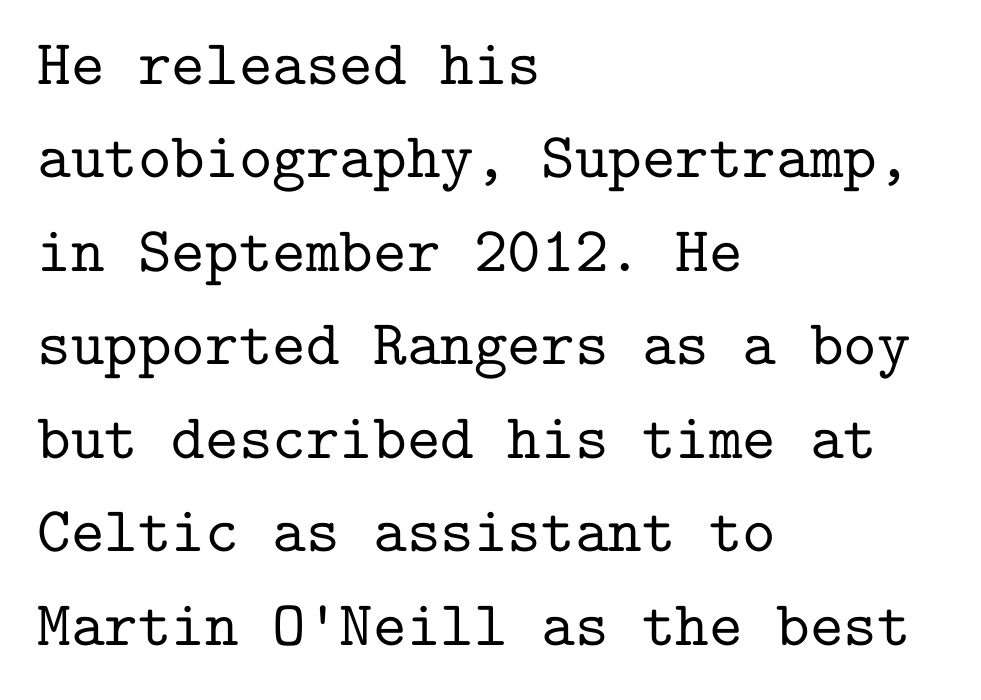
Q: Is the text italic (slanted)? A: No, it is upright.
Q: Is the typeface a serif or a sans-serif typeface? A: Serif.
Q: Is the text underlined? A: No.
Q: How is the paragraph aligned? A: Left-aligned.
Q: Is the spacing between letters normal or unusually wide? A: Normal.
Q: Is the spacing between lines tight, normal or loose? A: Normal.
Q: Width (condensed, normal, or wide)? A: Normal.
Q: Stroke contrast? A: Low.
Q: x-height? A: Medium.
Q: Monospaced? A: Yes.
